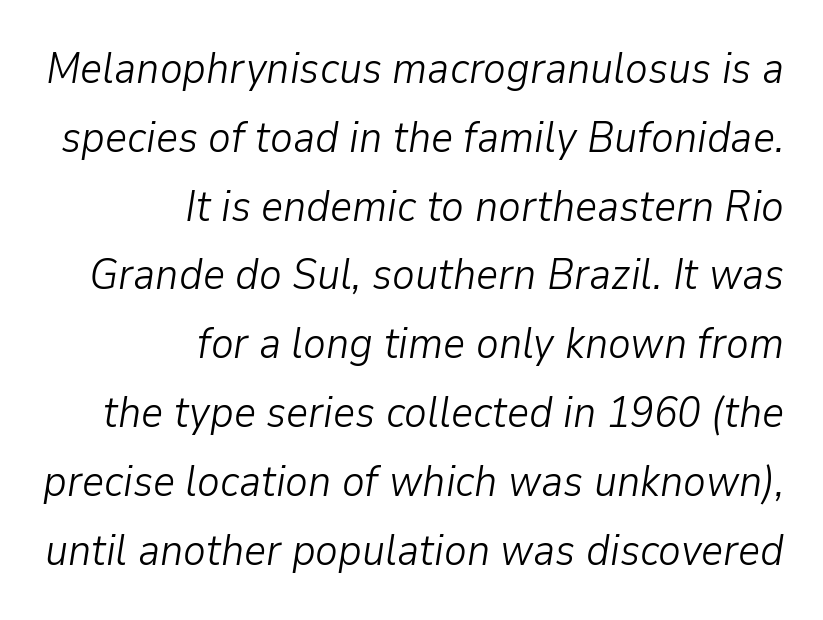
{"italic": "yes", "lean": "right", "slant_degrees": 9, "bold": "no", "weight": "light", "width": "normal", "stroke_contrast": "low", "x_height": "medium", "monospaced": "no", "underline": "no", "align": "right", "line_spacing": "normal", "line_spacing_ratio": 1.6, "letter_spacing": "normal", "letter_spacing_em": 0.0, "glyph_px": 43}
